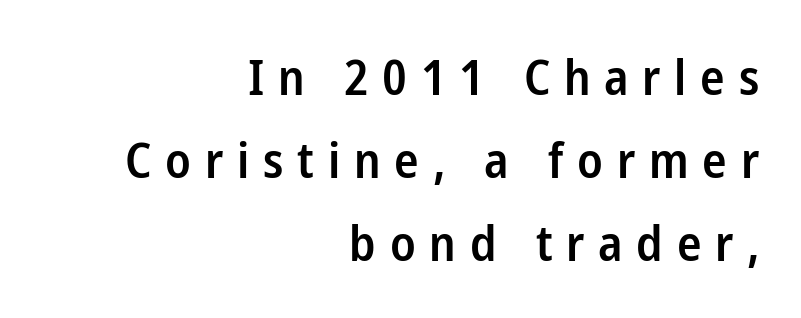
The letters advance in unequal steps, a hallmark of proportional type. These words are printed semibold, heavier than regular yet not bold. Stroke terminals: plain, sans-serif. You can tell it's not italic because the verticals are truly vertical.
